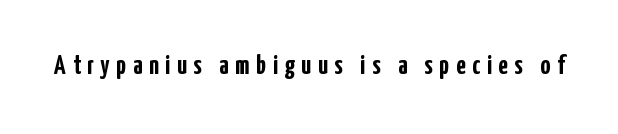
Q: Is the text bold? A: Yes.
Q: Is the text italic (slanted)? A: No, it is upright.
Q: Is the text underlined? A: No.
Q: Is the spacing between letters normal or unusually wide? A: Unusually wide.
